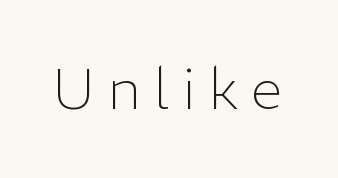
This is not heavy type; no bold has been used. The space beneath each line is pristine and unruled. Spacing between characters has been opened up far beyond the box default. Is this a fixed-width face? No — the glyphs have proportional, varying widths. The letters stand upright; this is a roman face. Letterform terminals end flat and unadorned throughout the passage.
